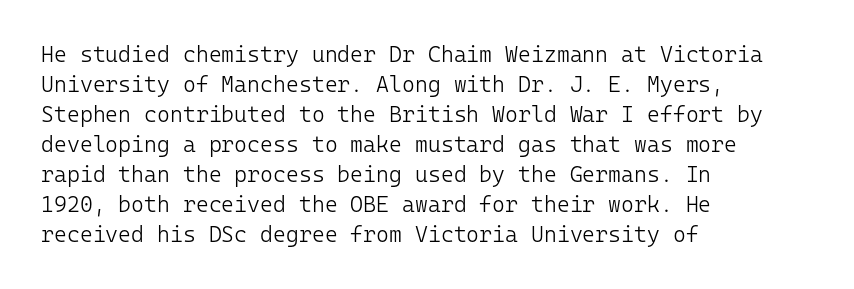
Q: Is the text bold? A: No.
Q: Is the text italic (slanted)? A: No, it is upright.
Q: Is the text underlined? A: No.
Q: How is the paragraph aligned? A: Left-aligned.
Q: Is the spacing between letters normal or unusually wide? A: Normal.
Q: Is the spacing between lines tight, normal or loose? A: Normal.
